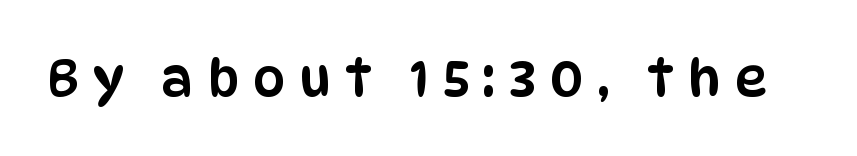
Rule under the text: the space is simply empty. Note the varied advance widths — an 'i' is clearly narrower than an 'm'. Substantial extra tracking has been applied to these lines. Italic: no, the glyphs are upright roman. I'd call this a sans setting — the letters go barefoot.
